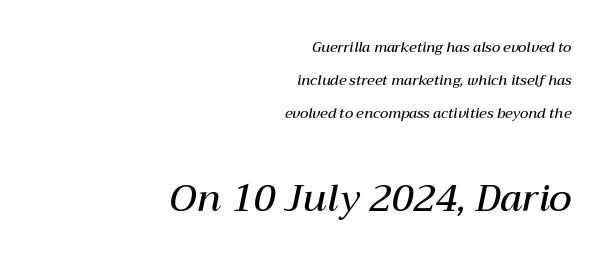
{"italic": "yes", "lean": "right", "slant_degrees": 12, "bold": "semi", "weight": "semibold", "width": "normal", "stroke_contrast": "medium", "x_height": "medium", "monospaced": "no", "underline": "no", "align": "right", "line_spacing": "loose", "line_spacing_ratio": 2.37, "letter_spacing": "normal", "letter_spacing_em": 0.0, "larger_block": "second", "size_ratio": 2.71, "glyph_px": 38}
